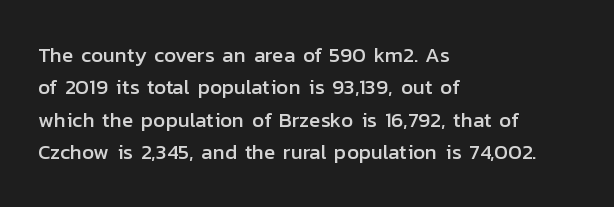
{"italic": "no", "underline": "no", "align": "left", "line_spacing": "normal", "line_spacing_ratio": 1.54, "letter_spacing": "normal", "letter_spacing_em": 0.0, "glyph_px": 21}
